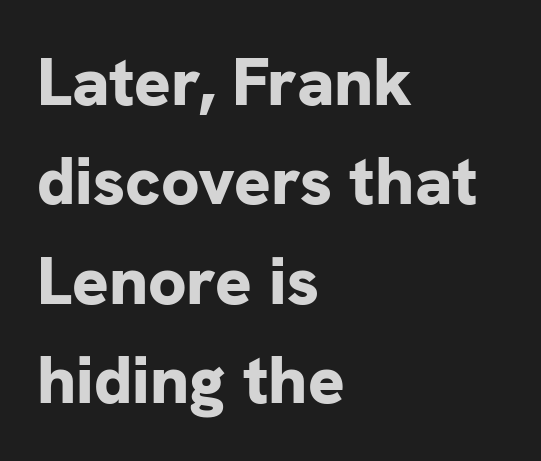
Summary of weight: heavy, a full bold. Reading down the block, your eye returns to a fixed left position each line. Is there any slant? The stems are plumb. Just letters on the line, the space beneath them empty. Default kerning and tracking; the words read as compact shapes. The face used here is proportionally spaced, like ordinary book or web type.
